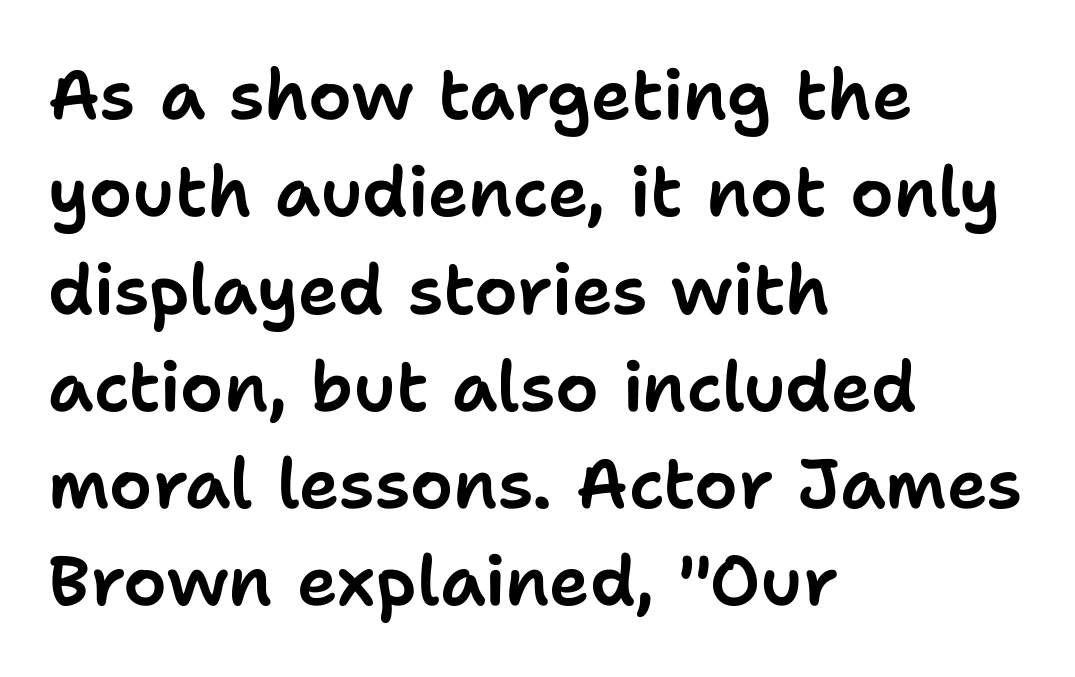
Teacher's note: observe the even left margin — that is flush-left alignment. The foot of each line stays bare and open. Proportional: the letters do not fall into vertical columns. Honestly, the letter spacing is just normal — you wouldn't notice it.
